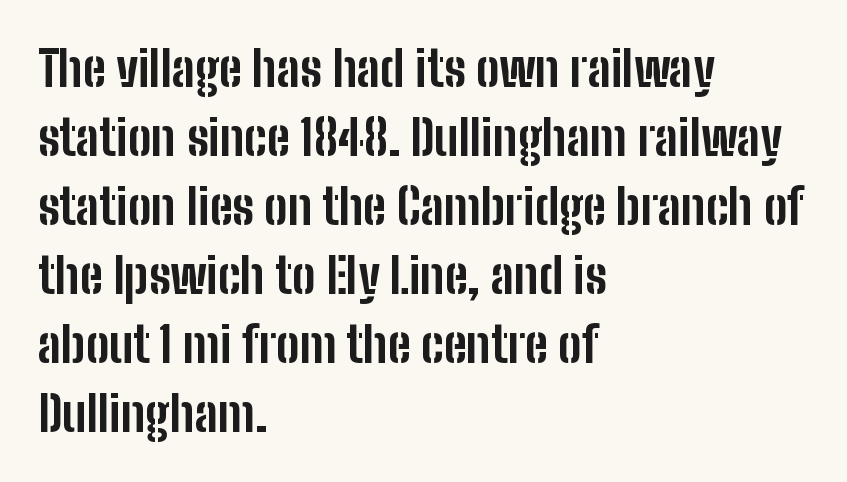
The line-height multiplier appears to be the usual default. Classification — sans serif. Which margin do the lines hug? The left one — the right edge is uneven. Nope, not italic — everything's standing straight.
